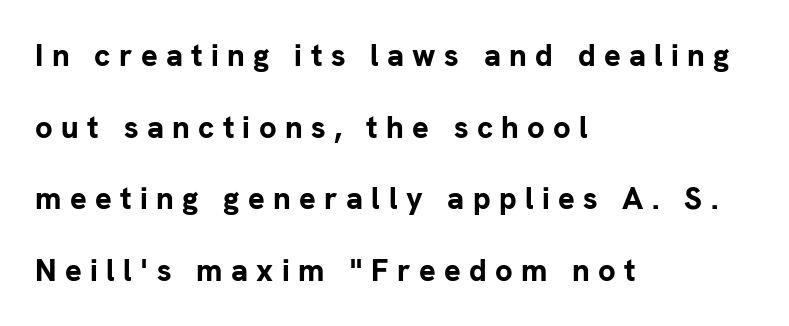
The letters are spread apart with noticeably loose tracking. Unlike a traditional serif, this face leaves its strokes unadorned. Notice how the passage keeps a crisp vertical edge on the left only. The block of text is sparse from top to bottom, with ample space between rows. Do the letters lean? They stand straight. Stroke thickness is high; the sample reads as a true bold.
